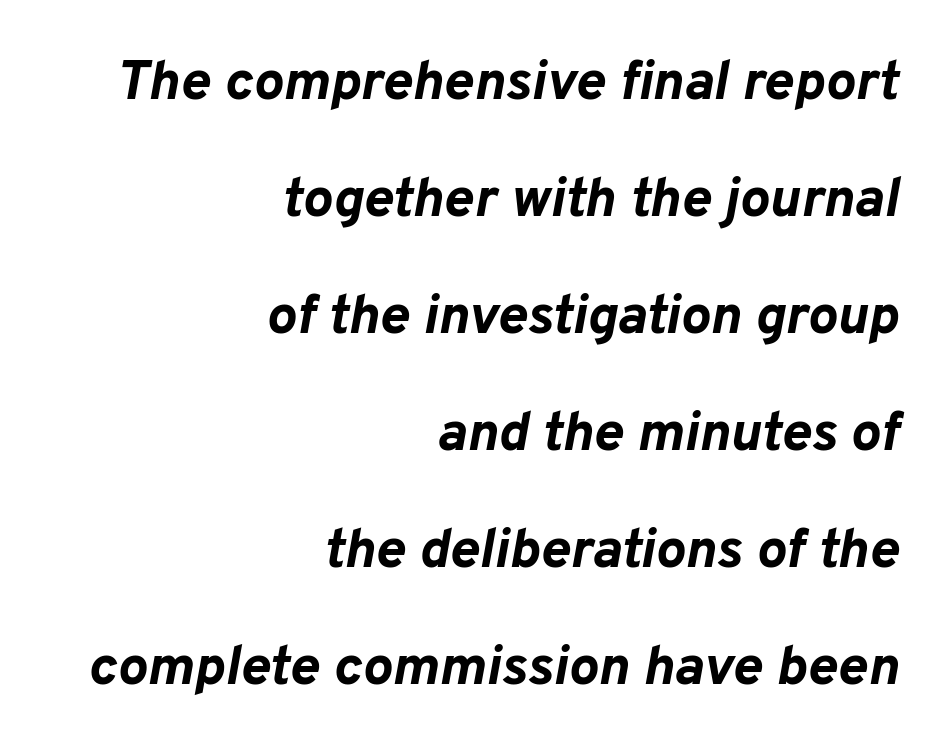
Q: Is the text bold? A: Yes.
Q: Is the text italic (slanted)? A: Yes, it leans right by about 10 degrees.
Q: Is the text underlined? A: No.
Q: How is the paragraph aligned? A: Right-aligned.
Q: Is the spacing between letters normal or unusually wide? A: Normal.
Q: Is the spacing between lines tight, normal or loose? A: Loose.
Q: Width (condensed, normal, or wide)? A: Normal.
Q: Stroke contrast? A: Low.
Q: x-height? A: Medium.
Q: Monospaced? A: No.
